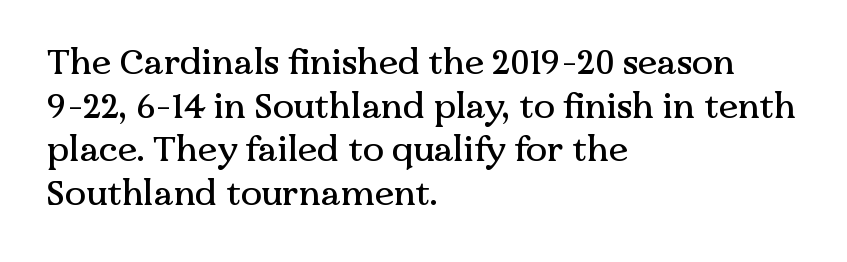
The image shows 35 px serif type, upright; set left-aligned, normal line spacing (1.25x), normal letter spacing, not underlined; medium stroke contrast and a medium x-height.
